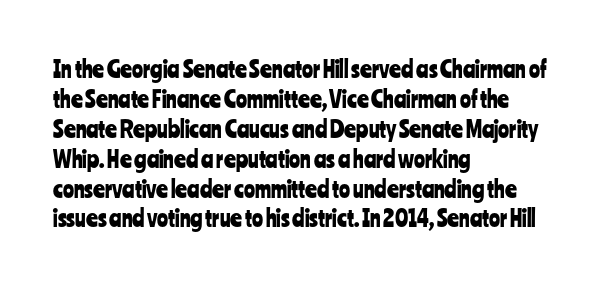
{"italic": "no", "underline": "no", "align": "left", "line_spacing": "normal", "line_spacing_ratio": 1.3, "letter_spacing": "normal", "letter_spacing_em": 0.0, "glyph_px": 23}
